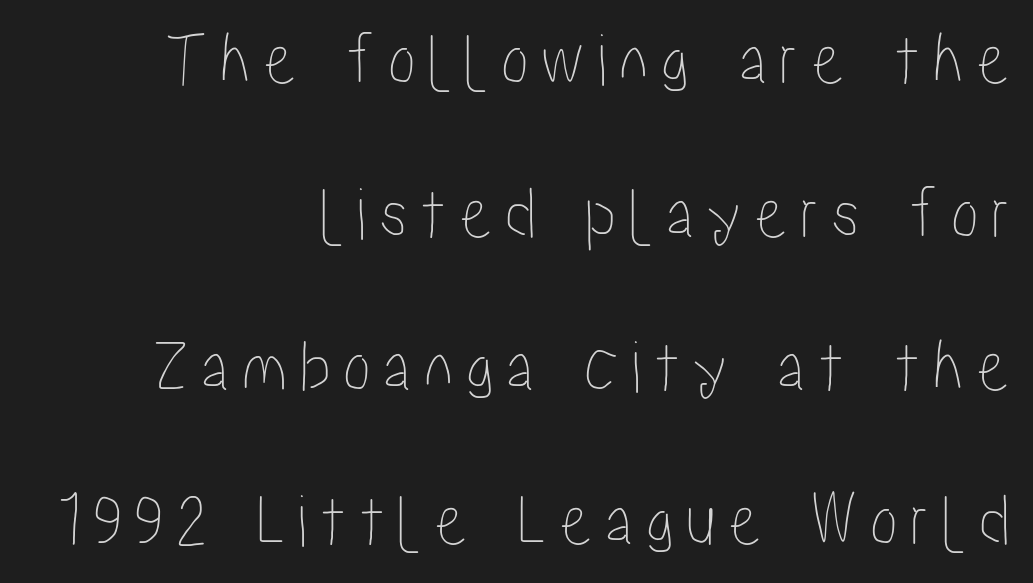
{"italic": "no", "width": "condensed", "stroke_contrast": "low", "x_height": "medium", "monospaced": "no", "underline": "no", "align": "right", "line_spacing": "loose", "line_spacing_ratio": 2.05, "glyph_px": 75}
